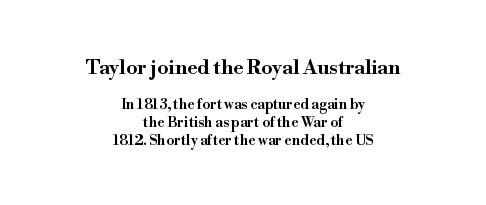
Q: Is the text italic (slanted)? A: No, it is upright.
Q: Is the text underlined? A: No.
Q: How is the paragraph aligned? A: Centered.
Q: Is the spacing between letters normal or unusually wide? A: Normal.
Q: Is the spacing between lines tight, normal or loose? A: Normal.
Q: Which block of text is set in a larger size, the first (top) or the second (bottom)? A: The first (top) one.
